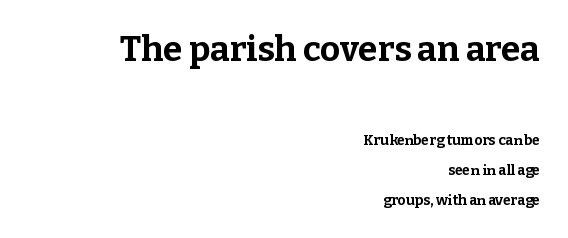
{"serif": "yes", "italic": "no", "bold": "yes", "weight": "bold", "width": "normal", "stroke_contrast": "low", "x_height": "medium", "monospaced": "no", "underline": "no", "align": "right", "line_spacing": "loose", "line_spacing_ratio": 2.15, "letter_spacing": "normal", "letter_spacing_em": 0.0, "larger_block": "first", "size_ratio": 2.5, "glyph_px": 35}
